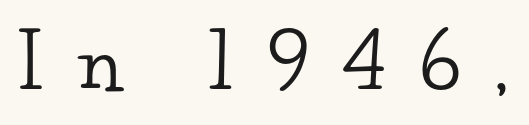
Stroke terminals: seriffed. Spacing between characters has been opened up far beyond the box default. A typesetter would call this proportional, since set widths differ per character. The area under the type is left untouched.
